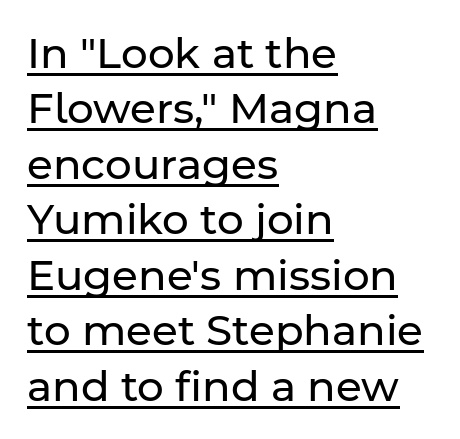
{"serif": "no", "italic": "no", "bold": "no", "weight": "regular", "width": "normal", "stroke_contrast": "low", "x_height": "medium", "monospaced": "no", "underline": "yes", "align": "left", "line_spacing": "normal", "line_spacing_ratio": 1.32, "letter_spacing": "normal", "letter_spacing_em": 0.0, "glyph_px": 42}
